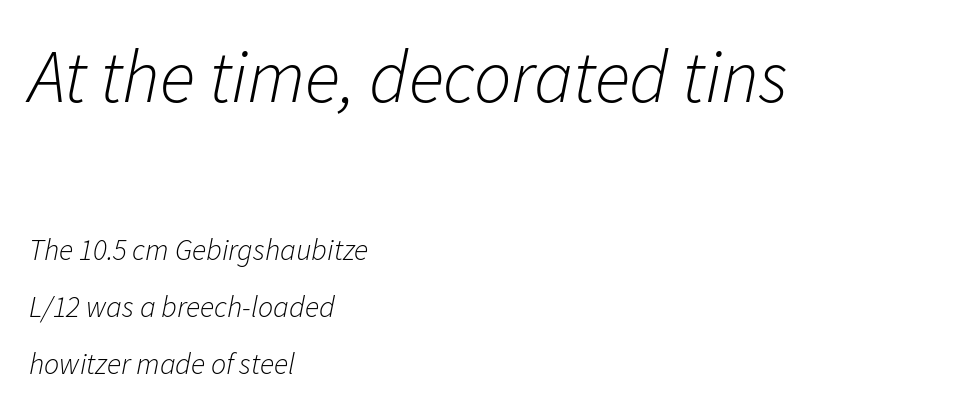
Q: Is the text bold? A: No.
Q: Is the text italic (slanted)? A: Yes, it leans right by about 11 degrees.
Q: Is the text underlined? A: No.
Q: How is the paragraph aligned? A: Left-aligned.
Q: Is the spacing between letters normal or unusually wide? A: Normal.
Q: Is the spacing between lines tight, normal or loose? A: Loose.
Q: Which block of text is set in a larger size, the first (top) or the second (bottom)? A: The first (top) one.
Q: Width (condensed, normal, or wide)? A: Normal.
Q: Stroke contrast? A: Low.
Q: x-height? A: Medium.
Q: Monospaced? A: No.
